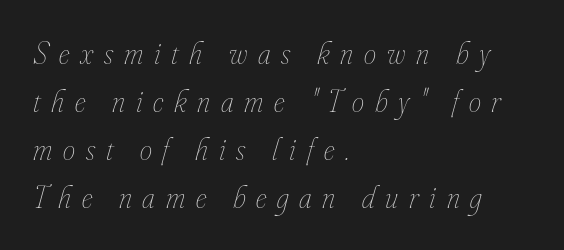
Whoever set this chose a conventional vertical rhythm. Weight: regular or lighter. The line texture is sparse and dotted thanks to wide tracking. Check under the words: just untouched page. This sample has the flowing, uneven cadence of proportional lettering. Leftover space on each line is placed entirely after the last word.
